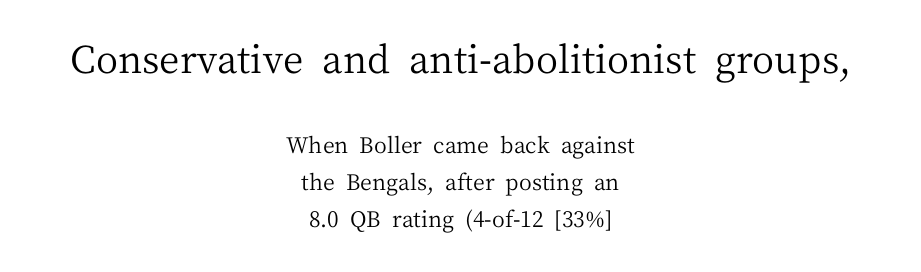
The image shows 38 px regular-weight serif type, upright; set centered, normal line spacing (1.68x), normal letter spacing, not underlined; the first (top) block is 1.73x larger; medium stroke contrast and a medium x-height.
